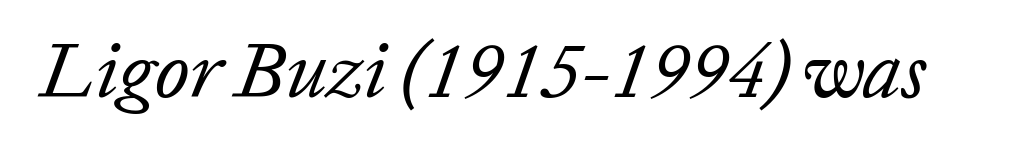
Q: Is the text bold? A: No.
Q: Is the text italic (slanted)? A: Yes, it leans right by about 20 degrees.
Q: Is the text underlined? A: No.
Q: Is the spacing between letters normal or unusually wide? A: Normal.
Q: Width (condensed, normal, or wide)? A: Normal.
Q: Stroke contrast? A: Low.
Q: x-height? A: Medium.
Q: Monospaced? A: No.
